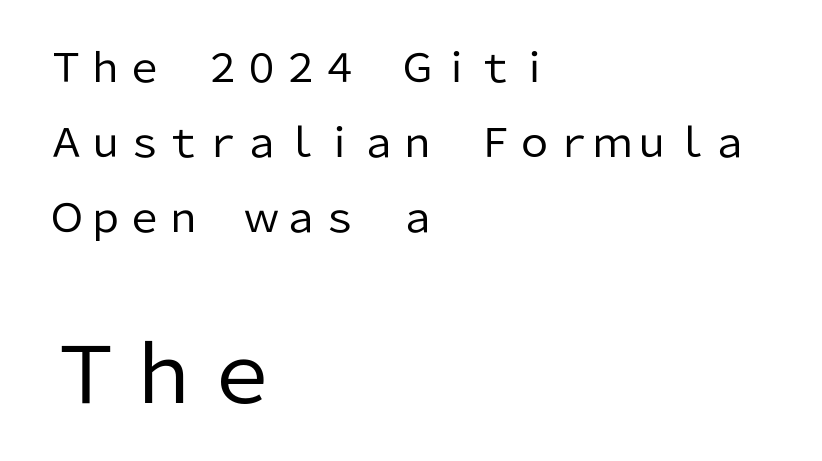
{"serif": "no", "italic": "no", "bold": "no", "weight": "regular", "width": "normal", "stroke_contrast": "low", "x_height": "medium", "monospaced": "no", "underline": "no", "align": "left", "line_spacing": "loose", "line_spacing_ratio": 1.92, "letter_spacing": "normal", "letter_spacing_em": 0.0, "larger_block": "second", "size_ratio": 2.0, "glyph_px": 78}
